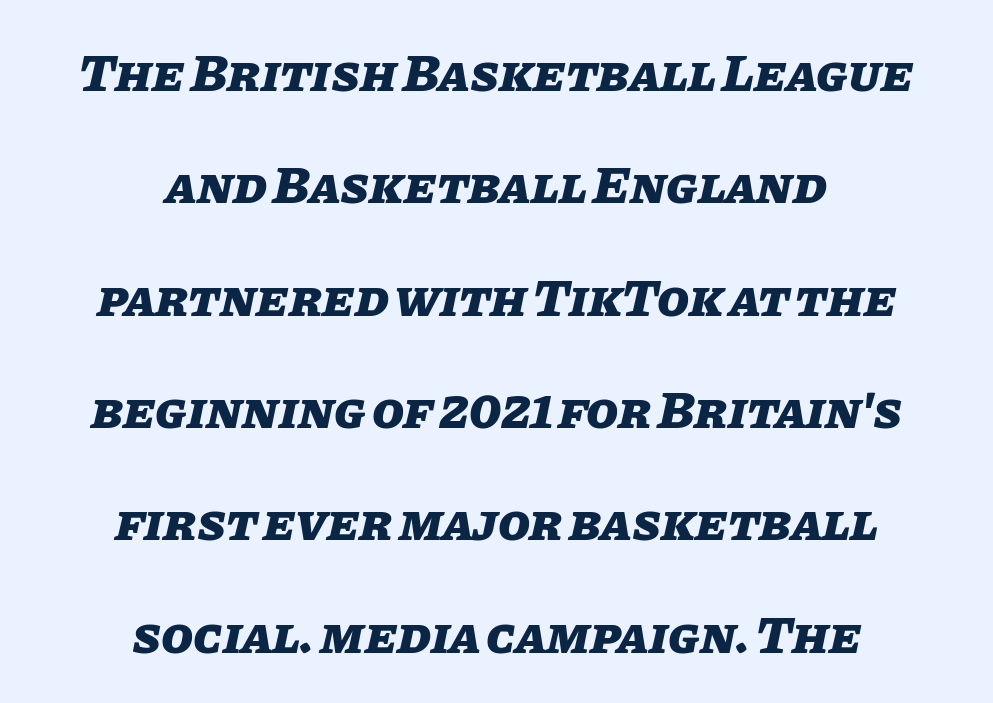
If you drew a line through each stem, it would be angled. The baseline area is clear. Caption: standard tracking, unaltered. Do the characters align in a grid? No, the font is proportional. The whitespace from short lines is split evenly between both sides.
